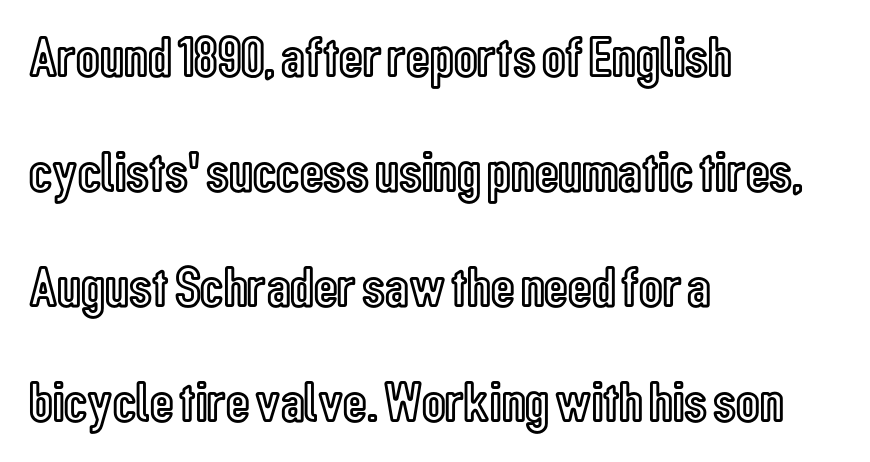
The string is rendered with underlining switched off. Style check: upright. Does extra space separate the letters? No, they use regular spacing. Note the varied advance widths — an 'i' is clearly narrower than an 'm'. Leftover space on each line is placed entirely after the last word. If you measured baseline to baseline, you'd find a long distance.
